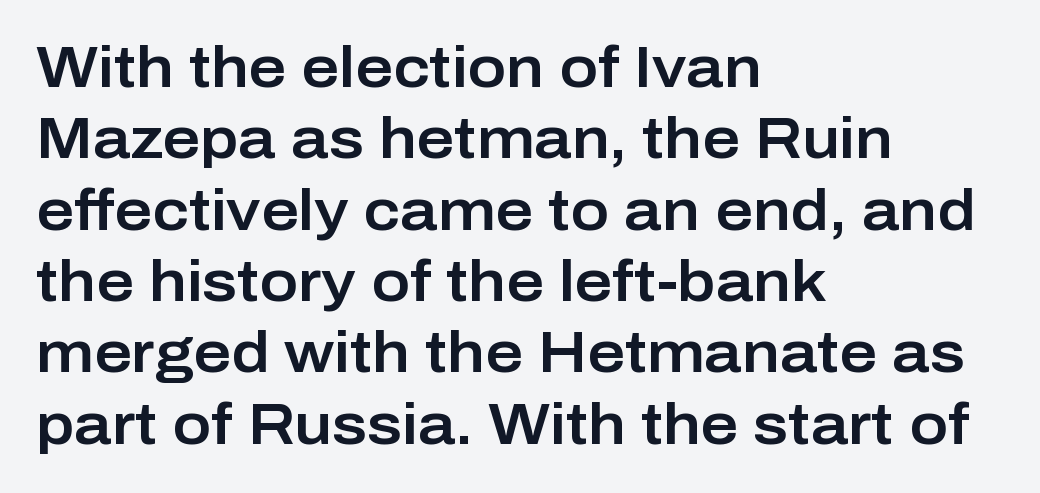
The letters advance in unequal steps, a hallmark of proportional type. A roman cut, with each character standing at attention. The lines are quadded left. The face used here is a sans, in the tradition of grotesques and geometrics.
